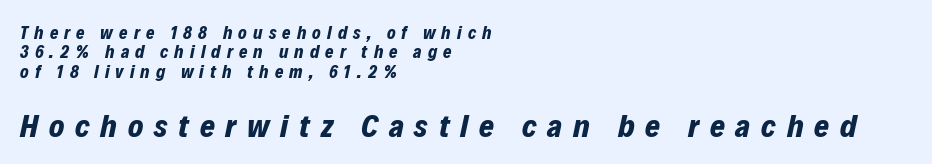
There's an unmistakable incline to the writing here. Check the space under the baseline: it is left empty. How heavy is the stroke? Heavy — this is a bold. Compared with typical paragraphs, the rows here are closer together.
